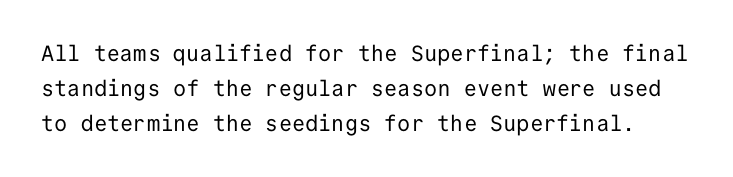
Clear beneath every line of the passage. These lines keep a tight, regular rhythm from letter to letter. No extra ink here — the face is not bold. Rendered with straight, roman letterforms.
